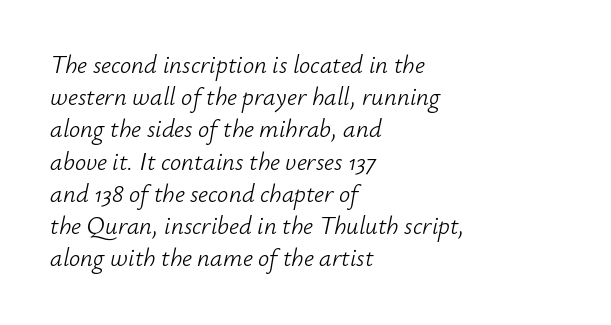
Q: Is the text bold? A: No.
Q: Is the text italic (slanted)? A: Yes, it leans right by about 12 degrees.
Q: Is the text underlined? A: No.
Q: How is the paragraph aligned? A: Left-aligned.
Q: Is the spacing between letters normal or unusually wide? A: Normal.
Q: Is the spacing between lines tight, normal or loose? A: Normal.
